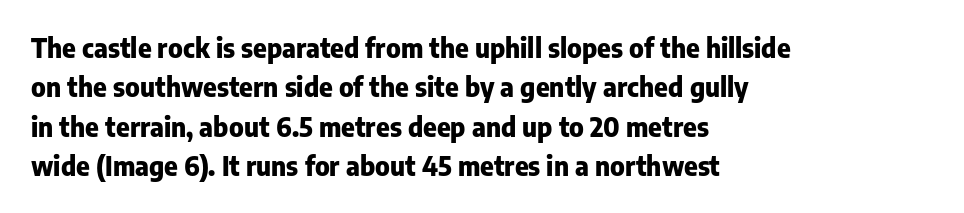
{"italic": "no", "bold": "yes", "underline": "no", "align": "left", "line_spacing": "normal", "line_spacing_ratio": 1.51, "letter_spacing": "normal", "letter_spacing_em": 0.0, "glyph_px": 26}
